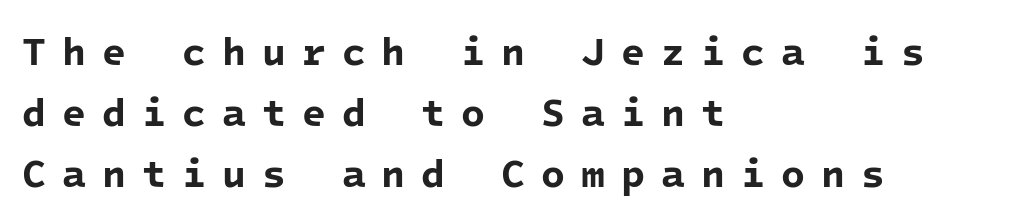
Spacing verdict: monospaced, one width for all characters. Inter-character spacing is expanded well beyond the font's built-in metrics. The passage is arranged the way most books set body copy — flush left. Beneath every word, the page is bare.
